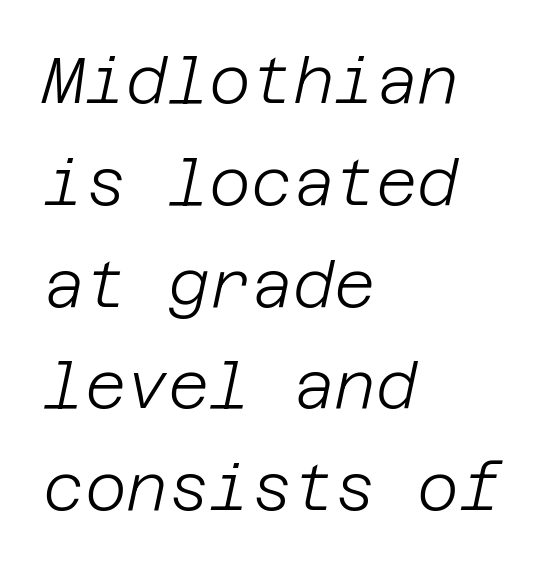
Q: Is the text bold? A: No.
Q: Is the text italic (slanted)? A: Yes, it leans right by about 12 degrees.
Q: Is the text underlined? A: No.
Q: How is the paragraph aligned? A: Left-aligned.
Q: Is the spacing between letters normal or unusually wide? A: Normal.
Q: Is the spacing between lines tight, normal or loose? A: Normal.
Q: Width (condensed, normal, or wide)? A: Normal.
Q: Stroke contrast? A: Low.
Q: x-height? A: Large.
